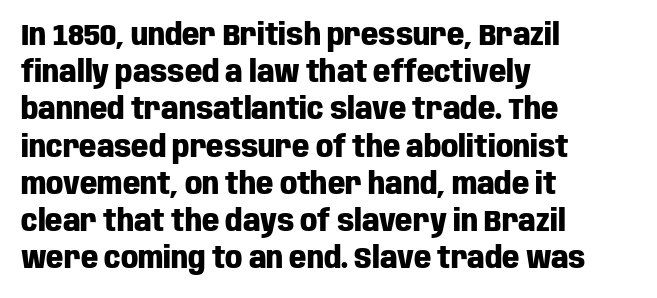
Q: Is the text bold? A: Yes.
Q: Is the text italic (slanted)? A: No, it is upright.
Q: Is the typeface a serif or a sans-serif typeface? A: Sans-serif.
Q: Is the text underlined? A: No.
Q: How is the paragraph aligned? A: Left-aligned.
Q: Is the spacing between letters normal or unusually wide? A: Normal.
Q: Width (condensed, normal, or wide)? A: Condensed.
Q: Stroke contrast? A: Low.
Q: x-height? A: Large.
Q: Monospaced? A: No.
